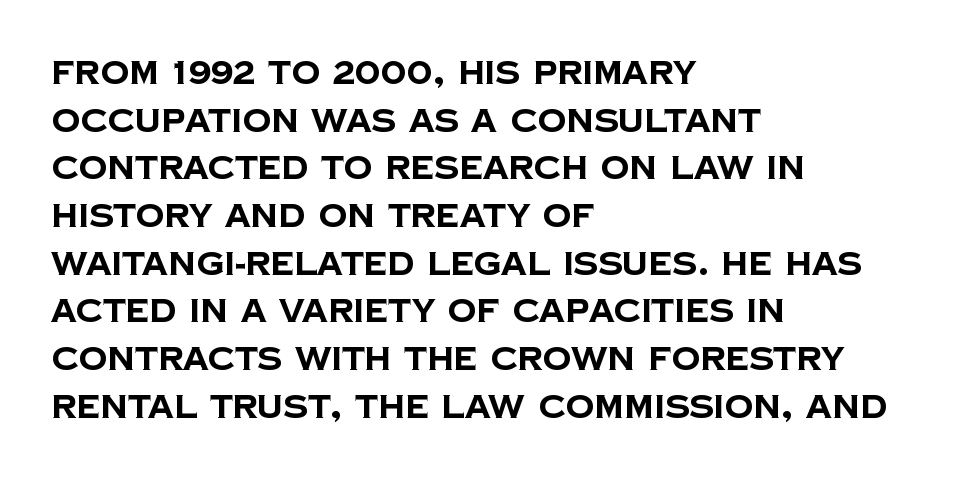
The baseline area is clear. The glyphs in this specimen are sans serif. A student would call this left alignment; a typographer would say flush left, rag right. How are the letters spaced? Ordinarily, with no added tracking. These lines are rendered in a variable-pitch font.
